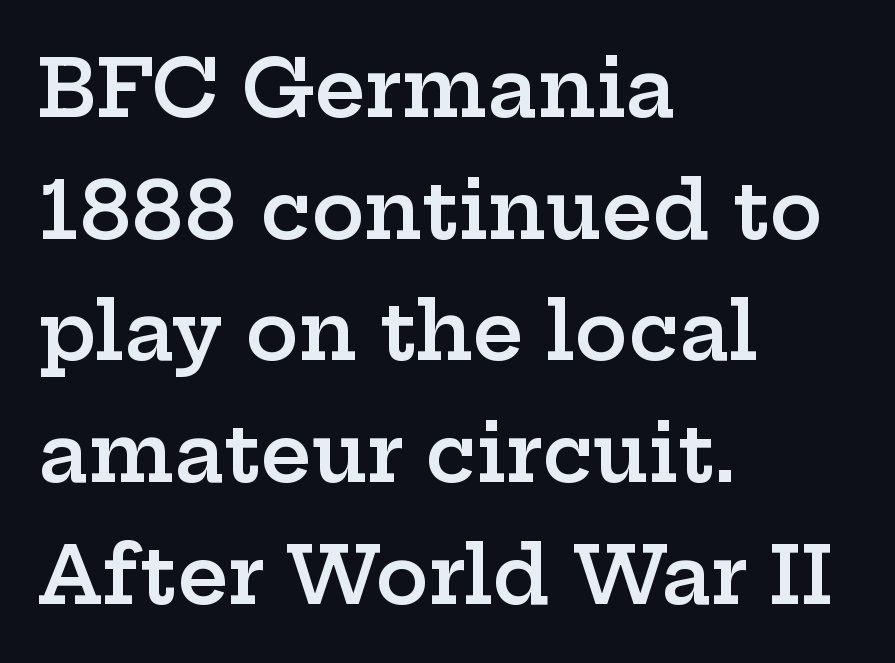
Horizontal bands of white between lines are of average thickness. Yep, those are serifs on the letters. If you drew a ruler down the left edge, every line would touch it. Do the letters lean? They stand straight. How are the letters spaced? Ordinarily, with no added tracking. Think of a printed novel: that variable character pitch is what you see here.
